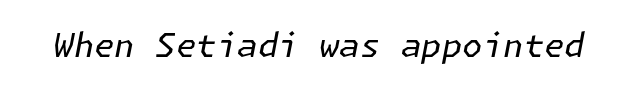
{"italic": "yes", "lean": "right", "slant_degrees": 11, "bold": "no", "weight": "regular", "width": "normal", "stroke_contrast": "low", "x_height": "medium", "underline": "no", "letter_spacing": "normal", "letter_spacing_em": 0.0, "glyph_px": 33}
